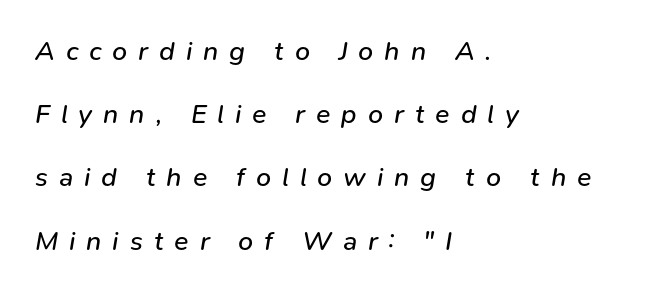
Q: Is the text bold? A: No.
Q: Is the text italic (slanted)? A: Yes, it leans right by about 9 degrees.
Q: Is the text underlined? A: No.
Q: How is the paragraph aligned? A: Left-aligned.
Q: Is the spacing between letters normal or unusually wide? A: Unusually wide.
Q: Is the spacing between lines tight, normal or loose? A: Loose.
